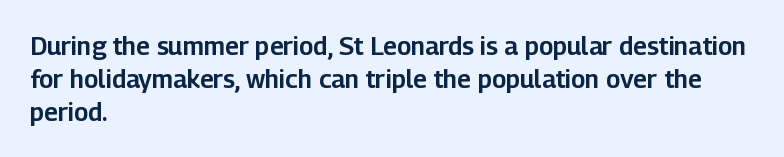
The image shows 25 px text type, upright; set left-aligned, normal line spacing (1.32x), normal letter spacing, not underlined.
